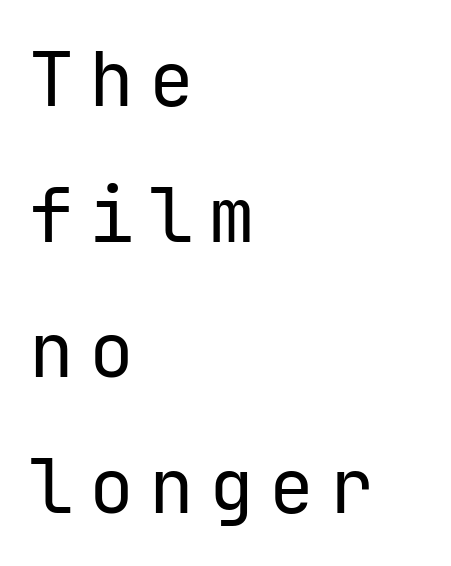
{"serif": "no", "italic": "no", "bold": "no", "weight": "regular", "width": "normal", "stroke_contrast": "low", "x_height": "medium", "monospaced": "yes", "underline": "no", "align": "left", "line_spacing_ratio": 1.81, "letter_spacing": "wide", "letter_spacing_em": 0.2, "glyph_px": 75}
